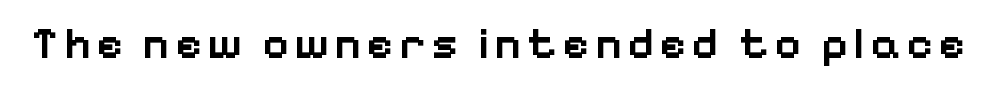
Q: Is the text bold? A: Semi-bold.
Q: Is the text italic (slanted)? A: No, it is upright.
Q: Is the typeface a serif or a sans-serif typeface? A: Sans-serif.
Q: Is the text underlined? A: No.
Q: Width (condensed, normal, or wide)? A: Normal.
Q: Stroke contrast? A: Low.
Q: x-height? A: Medium.
Q: Monospaced? A: No.
